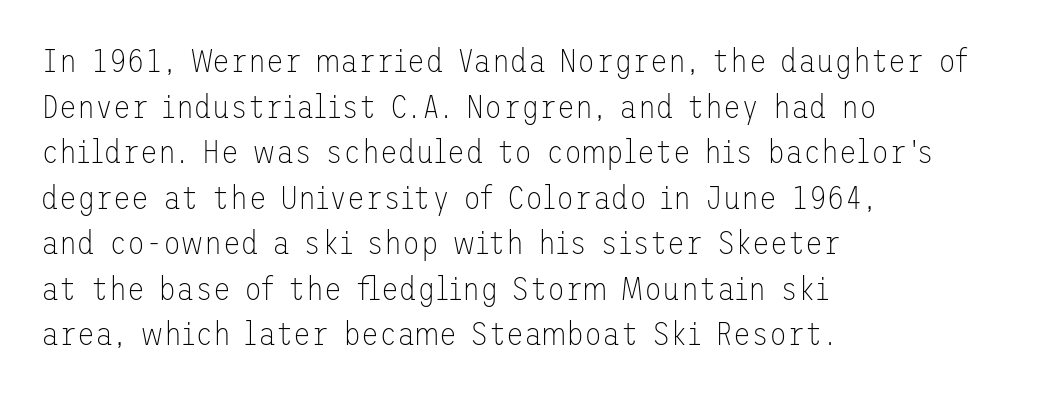
Q: Is the text bold? A: No.
Q: Is the text italic (slanted)? A: No, it is upright.
Q: Is the typeface a serif or a sans-serif typeface? A: Sans-serif.
Q: Is the text underlined? A: No.
Q: How is the paragraph aligned? A: Left-aligned.
Q: Is the spacing between letters normal or unusually wide? A: Normal.
Q: Is the spacing between lines tight, normal or loose? A: Normal.
Q: Width (condensed, normal, or wide)? A: Normal.
Q: Stroke contrast? A: Low.
Q: x-height? A: Medium.
